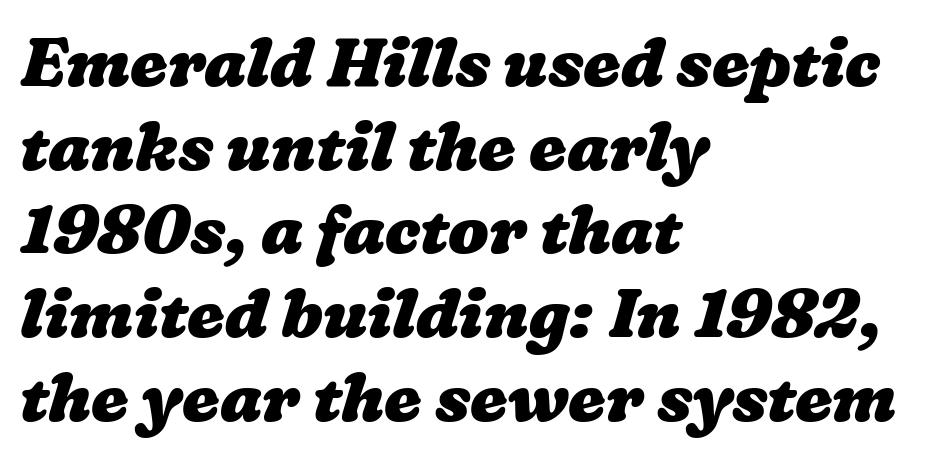
The type is set solid horizontally, with unmodified tracking. Horizontally, the lines are justified to the leading edge only. The words here are not underlined. The designer left line spacing at the default.
